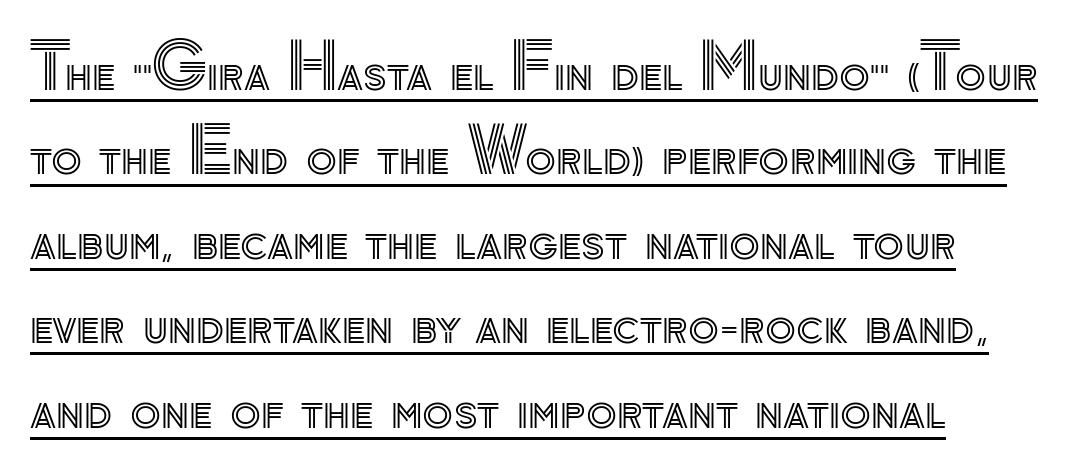
The image shows 63 px text type, upright; set normal line spacing (1.34x), normal letter spacing, underlined; a small x-height.
